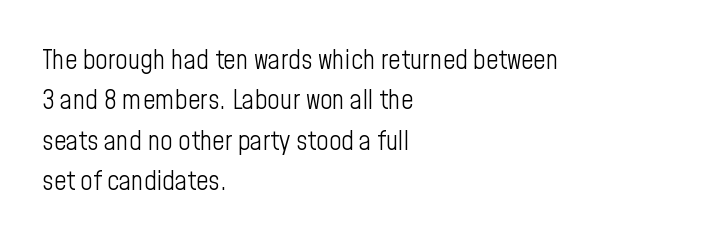
The passage shown stacks its lines at a standard gap. Students, note that the glyphs here touch the page at normal intervals. This reads as an unemphasized weight, regular at the heaviest. Typeset ragged right — the left edge is the straight one. No italicization has been applied; the sample stays upright.
